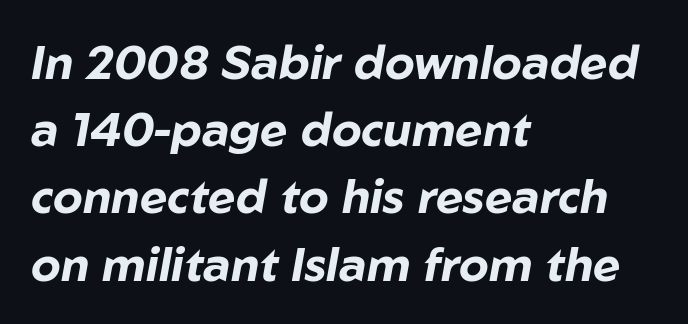
Q: Is the text bold? A: Yes.
Q: Is the text italic (slanted)? A: Yes, it leans right by about 10 degrees.
Q: Is the text underlined? A: No.
Q: How is the paragraph aligned? A: Left-aligned.
Q: Is the spacing between letters normal or unusually wide? A: Normal.
Q: Is the spacing between lines tight, normal or loose? A: Normal.
Q: Width (condensed, normal, or wide)? A: Normal.
Q: Stroke contrast? A: Low.
Q: x-height? A: Medium.
Q: Monospaced? A: No.
